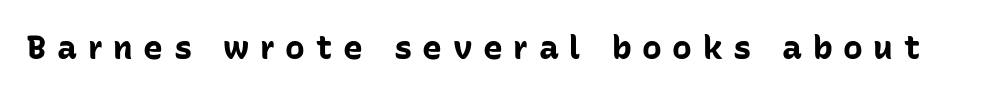
The image shows 33 px bold sans-serif type, upright; set unusually wide letter spacing (+0.32 em), not underlined; low stroke contrast and a medium x-height.
